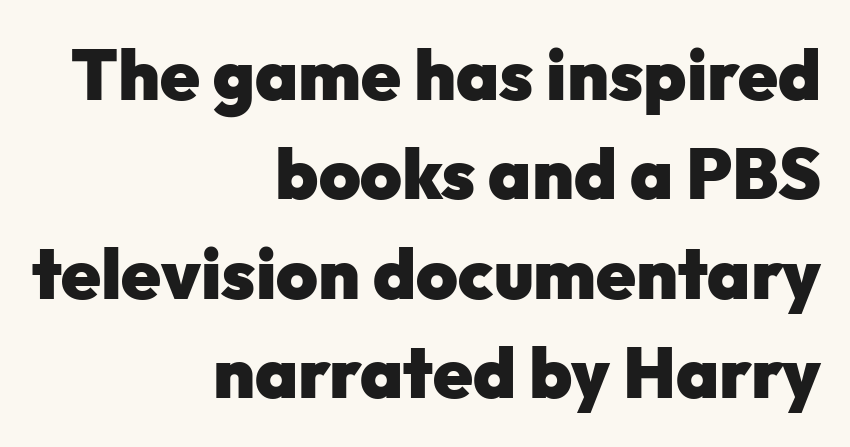
Quick note: not italic, upright. Each letter keeps its own natural width here, so spacing adapts to shape. There is no visible air inserted between adjacent glyphs. Decoration check: the copy has no underline.
